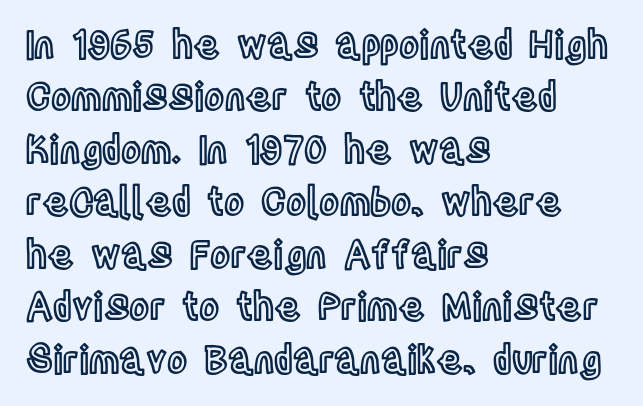
Q: Is the text italic (slanted)? A: No, it is upright.
Q: Is the text underlined? A: No.
Q: How is the paragraph aligned? A: Left-aligned.
Q: Is the spacing between letters normal or unusually wide? A: Normal.
Q: Is the spacing between lines tight, normal or loose? A: Normal.
Q: Width (condensed, normal, or wide)? A: Condensed.
Q: x-height? A: Large.
Q: Monospaced? A: No.
